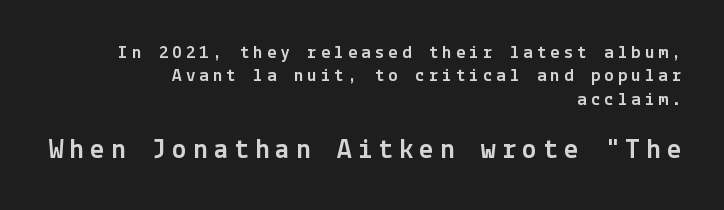
The image shows 29 px sans-serif type, upright; set right-aligned, line spacing 1.23x, unusually wide letter spacing (+0.21 em), not underlined; the second (bottom) block is 1.53x larger; a medium x-height.
